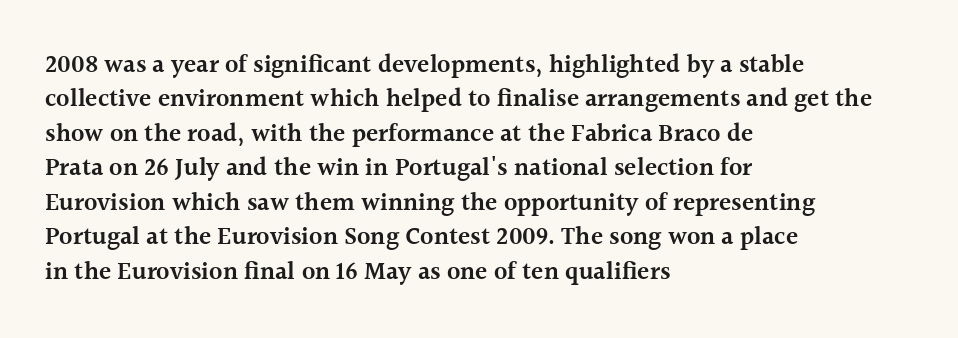
Q: Is the text bold? A: Semi-bold.
Q: Is the text italic (slanted)? A: No, it is upright.
Q: Is the text underlined? A: No.
Q: How is the paragraph aligned? A: Left-aligned.
Q: Is the spacing between letters normal or unusually wide? A: Normal.
Q: Is the spacing between lines tight, normal or loose? A: Normal.
